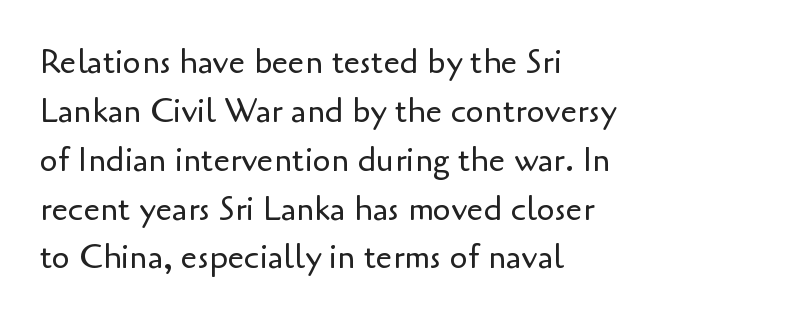
{"serif": "no", "italic": "no", "bold": "no", "weight": "regular", "width": "normal", "stroke_contrast": "low", "x_height": "small", "monospaced": "no", "underline": "no", "align": "left", "line_spacing": "normal", "line_spacing_ratio": 1.48, "letter_spacing": "normal", "letter_spacing_em": 0.0, "glyph_px": 33}
